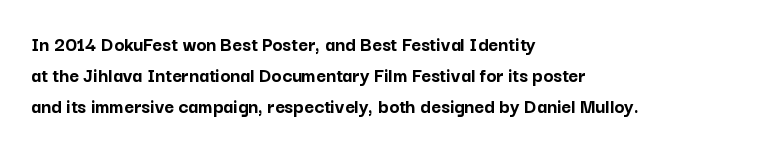
{"italic": "no", "bold": "yes", "underline": "no", "align": "left", "line_spacing": "normal", "line_spacing_ratio": 1.48, "letter_spacing": "normal", "letter_spacing_em": 0.0, "glyph_px": 21}
